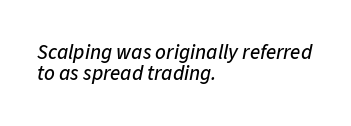
Q: Is the text italic (slanted)? A: Yes, it leans right by about 11 degrees.
Q: Is the text underlined? A: No.
Q: How is the paragraph aligned? A: Left-aligned.
Q: Is the spacing between letters normal or unusually wide? A: Normal.
Q: Is the spacing between lines tight, normal or loose? A: Tight.
